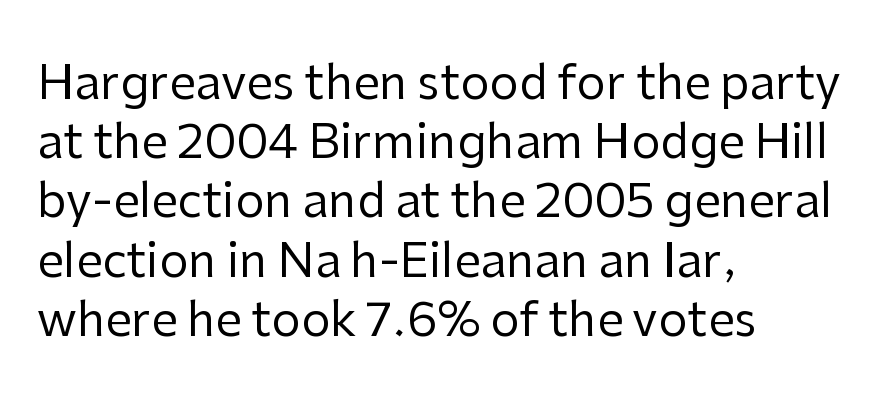
The image shows 47 px regular-weight sans-serif type, upright; set left-aligned, normal line spacing (1.26x), normal letter spacing, not underlined; low stroke contrast and a medium x-height.
